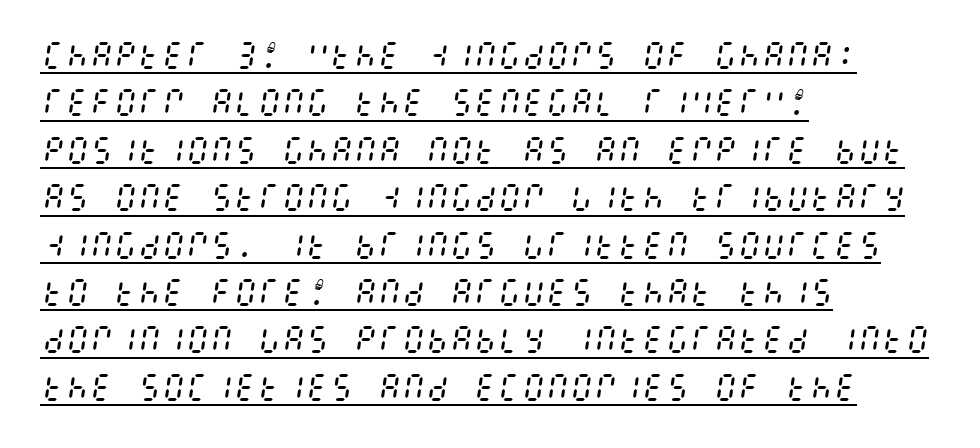
{"italic": "yes", "lean": "right", "slant_degrees": 8, "bold": "no", "weight": "regular", "width": "condensed", "stroke_contrast": "medium", "x_height": "large", "underline": "yes", "align": "left", "line_spacing": "normal", "line_spacing_ratio": 1.58, "letter_spacing": "normal", "letter_spacing_em": 0.0, "glyph_px": 30}
